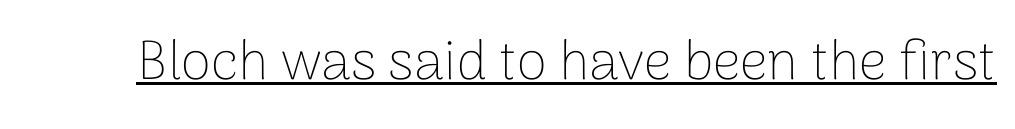
The image shows 55 px thin sans-serif type, upright; set normal letter spacing, underlined; low stroke contrast and a medium x-height.
